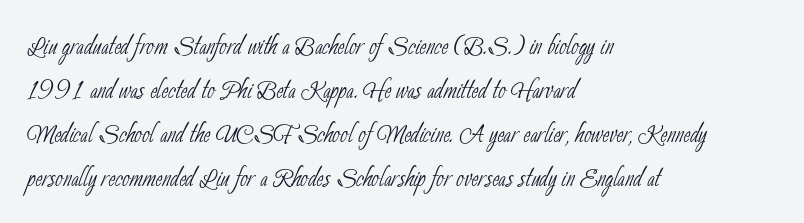
The lines sit at an ordinary, default distance from one another. Typographically, this falls in the sans-serif category. The letters sit at their default tracking, neither squeezed nor spread. Typeset ragged right — the left edge is the straight one. No heavy texture on the line: the type isn't bold. A typesetter would call this proportional, since set widths differ per character.
